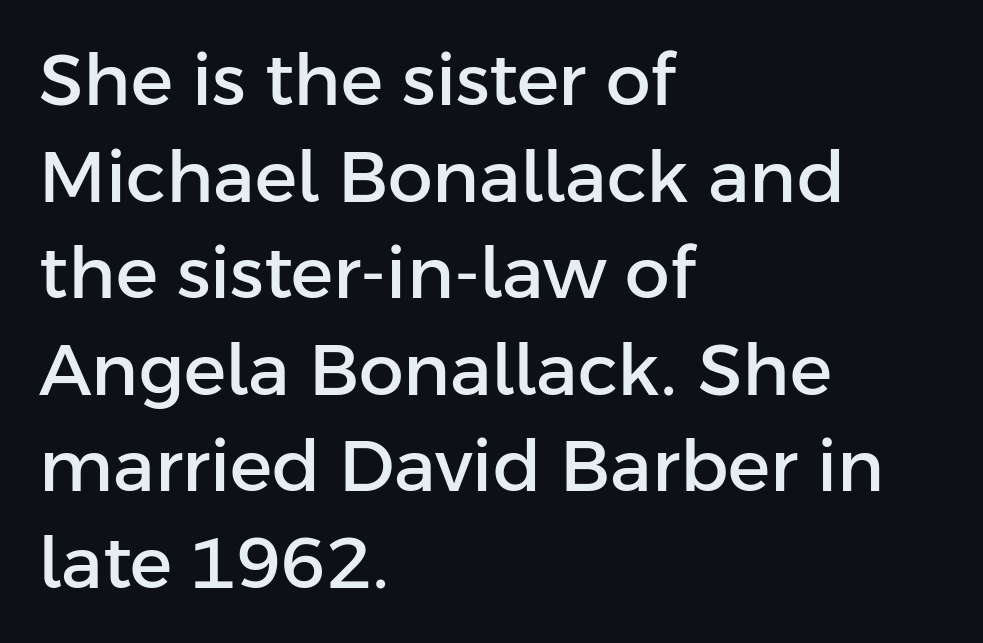
Q: Is the text italic (slanted)? A: No, it is upright.
Q: Is the typeface a serif or a sans-serif typeface? A: Sans-serif.
Q: Is the text underlined? A: No.
Q: How is the paragraph aligned? A: Left-aligned.
Q: Is the spacing between letters normal or unusually wide? A: Normal.
Q: Is the spacing between lines tight, normal or loose? A: Normal.
Q: Width (condensed, normal, or wide)? A: Normal.
Q: Stroke contrast? A: Low.
Q: x-height? A: Medium.
Q: Monospaced? A: No.
